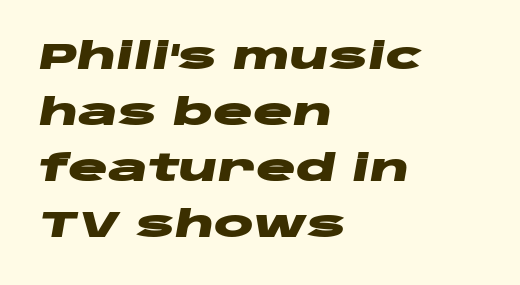
The image shows 37 px heavy, wide type, italic (leaning right); set left-aligned, normal line spacing (1.51x), normal letter spacing, not underlined; low stroke contrast and a large x-height.
